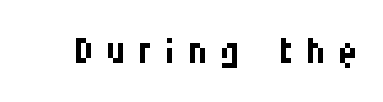
The image shows 55 px regular-weight, condensed sans-serif type, upright; set unusually wide letter spacing (+0.22 em), not underlined; medium stroke contrast and a large x-height.
